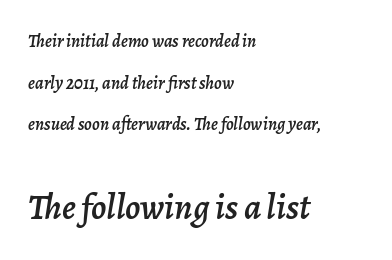
Typesetter's note — lower block bumped up in size, upper block left smaller. The space directly below the letters is spotless. Successive baselines arrive slowly, with a big drop between each. All the whitespace from short lines collects on the right. Character widths vary here, with narrow letters taking less room than wide ones. The letters sit at their default tracking, neither squeezed nor spread.
